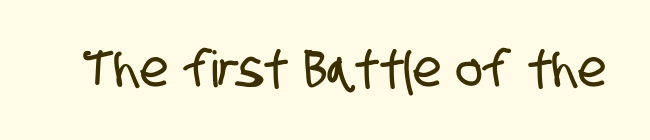
The image shows 50 px condensed sans-serif type; set normal letter spacing, not underlined; low stroke contrast and a large x-height.
